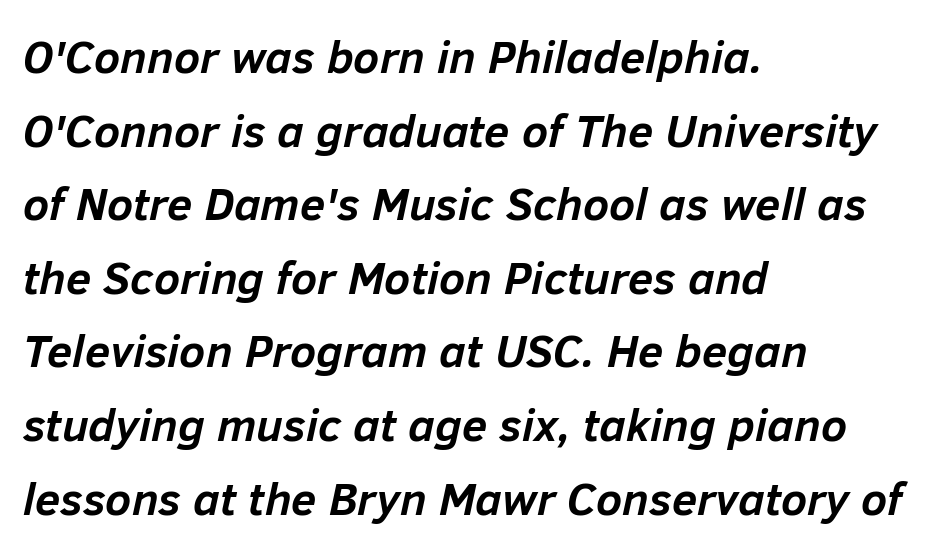
{"italic": "yes", "lean": "right", "slant_degrees": 12, "bold": "yes", "weight": "semibold", "width": "normal", "stroke_contrast": "low", "x_height": "medium", "monospaced": "no", "underline": "no", "align": "left", "line_spacing": "normal", "line_spacing_ratio": 1.6, "letter_spacing": "normal", "letter_spacing_em": 0.0, "glyph_px": 46}
